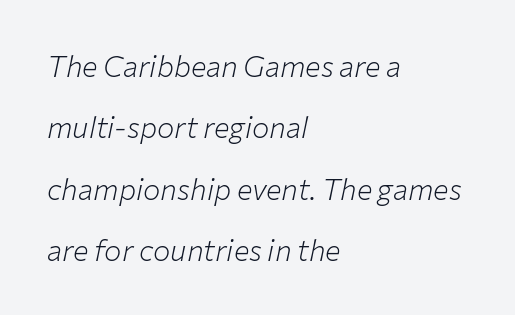
The font sits on the lighter half of the weight spectrum, regular included. In terms of posture, this sample is oblique. Whoever set this chose breathing room over compactness in the vertical rhythm. Unmarked baselines from the first word to the last.
